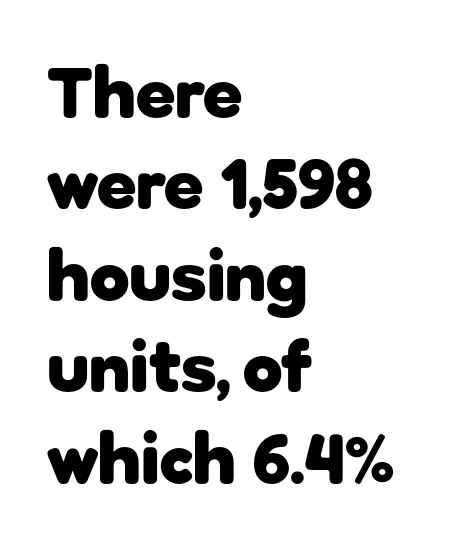
Q: Is the text bold? A: Yes.
Q: Is the text italic (slanted)? A: No, it is upright.
Q: Is the typeface a serif or a sans-serif typeface? A: Sans-serif.
Q: Is the text underlined? A: No.
Q: How is the paragraph aligned? A: Left-aligned.
Q: Is the spacing between letters normal or unusually wide? A: Normal.
Q: Is the spacing between lines tight, normal or loose? A: Normal.
Q: Width (condensed, normal, or wide)? A: Normal.
Q: Stroke contrast? A: Low.
Q: x-height? A: Medium.
Q: Monospaced? A: No.
